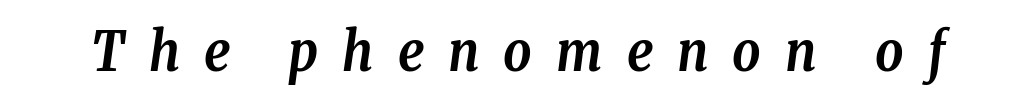
Spacing verdict: proportional, widths tailored to each character. Typographically, this falls in the serif category. The letters are spread apart with noticeably loose tracking. The font is running at its bold setting.
